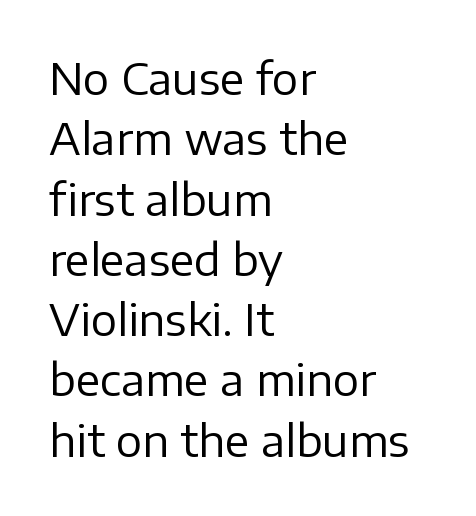
{"serif": "no", "italic": "no", "bold": "no", "weight": "regular", "width": "normal", "stroke_contrast": "low", "x_height": "medium", "monospaced": "no", "underline": "no", "align": "left", "line_spacing": "normal", "line_spacing_ratio": 1.37, "letter_spacing": "normal", "letter_spacing_em": 0.0, "glyph_px": 44}
